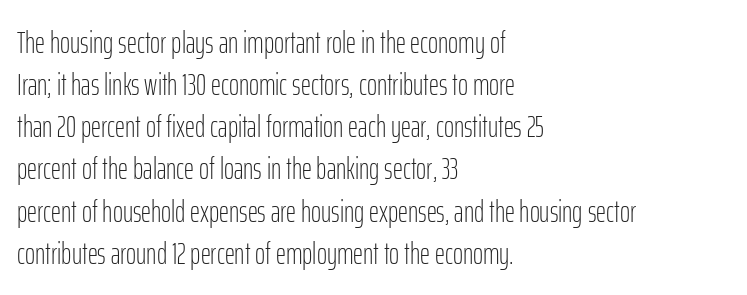
Q: Is the text bold? A: No.
Q: Is the text italic (slanted)? A: No, it is upright.
Q: Is the typeface a serif or a sans-serif typeface? A: Sans-serif.
Q: Is the text underlined? A: No.
Q: How is the paragraph aligned? A: Left-aligned.
Q: Is the spacing between letters normal or unusually wide? A: Normal.
Q: Is the spacing between lines tight, normal or loose? A: Normal.
Q: Width (condensed, normal, or wide)? A: Condensed.
Q: Stroke contrast? A: Low.
Q: x-height? A: Medium.
Q: Monospaced? A: No.
